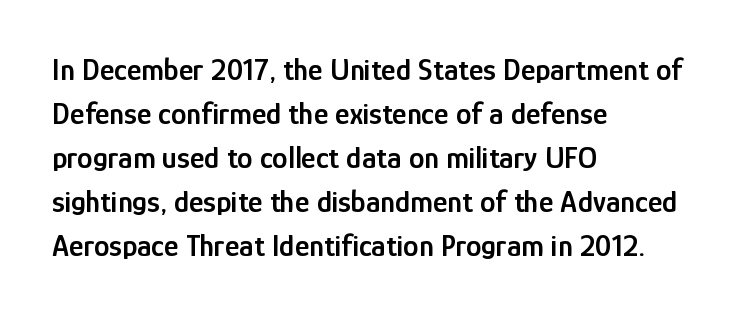
The image shows 31 px semibold, condensed sans-serif type, upright; set left-aligned, normal line spacing (1.42x), normal letter spacing, not underlined; low stroke contrast and a medium x-height.
